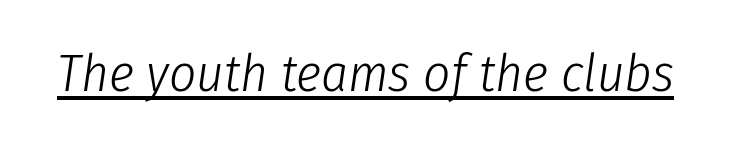
{"italic": "yes", "lean": "right", "slant_degrees": 8, "bold": "no", "weight": "light", "width": "condensed", "stroke_contrast": "low", "x_height": "medium", "monospaced": "no", "underline": "yes", "letter_spacing": "normal", "letter_spacing_em": 0.0, "glyph_px": 53}
